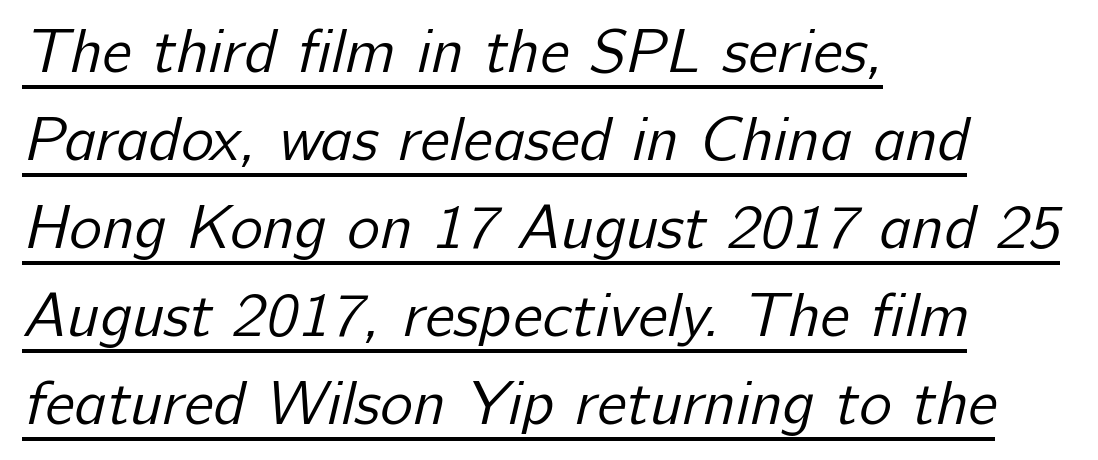
Q: Is the text bold? A: No.
Q: Is the typeface a serif or a sans-serif typeface? A: Sans-serif.
Q: Is the text underlined? A: Yes.
Q: How is the paragraph aligned? A: Left-aligned.
Q: Is the spacing between letters normal or unusually wide? A: Normal.
Q: Is the spacing between lines tight, normal or loose? A: Normal.
Q: Width (condensed, normal, or wide)? A: Normal.
Q: Stroke contrast? A: Low.
Q: x-height? A: Medium.
Q: Monospaced? A: No.
